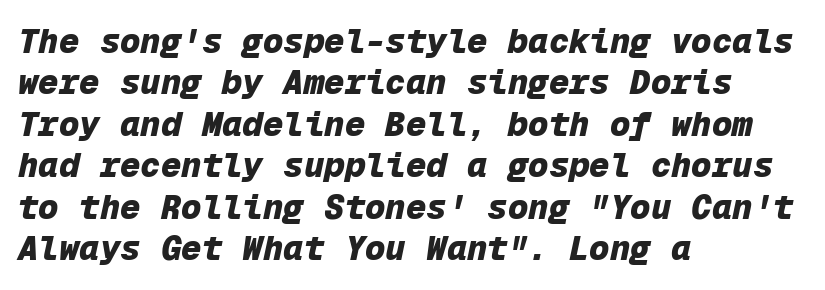
Q: Is the text bold? A: Yes.
Q: Is the text italic (slanted)? A: Yes, it leans right by about 12 degrees.
Q: Is the text underlined? A: No.
Q: How is the paragraph aligned? A: Left-aligned.
Q: Is the spacing between letters normal or unusually wide? A: Normal.
Q: Width (condensed, normal, or wide)? A: Normal.
Q: Stroke contrast? A: Low.
Q: x-height? A: Medium.
Q: Monospaced? A: Yes.
